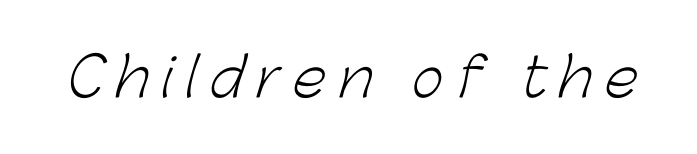
{"serif": "no", "bold": "no", "weight": "light", "width": "normal", "stroke_contrast": "low", "x_height": "medium", "monospaced": "no", "underline": "no", "letter_spacing": "wide", "letter_spacing_em": 0.24, "glyph_px": 54}
